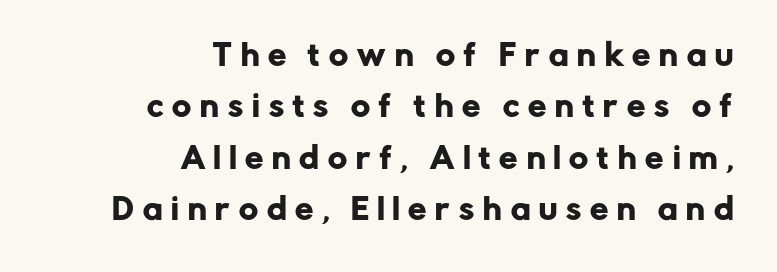
{"serif": "no", "italic": "no", "width": "normal", "stroke_contrast": "low", "x_height": "medium", "monospaced": "no", "underline": "no", "align": "right", "line_spacing_ratio": 1.77, "letter_spacing": "wide", "letter_spacing_em": 0.31, "glyph_px": 29}
